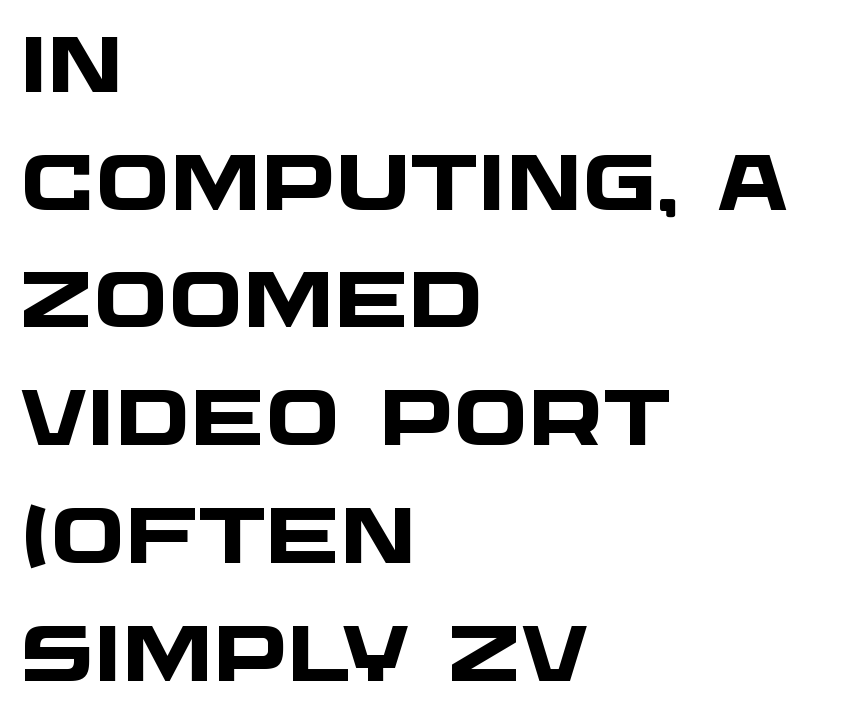
{"serif": "no", "bold": "yes", "weight": "heavy", "width": "wide", "stroke_contrast": "low", "x_height": "large", "monospaced": "no", "underline": "no", "align": "left", "line_spacing": "normal", "line_spacing_ratio": 1.49, "letter_spacing": "normal", "letter_spacing_em": 0.0, "glyph_px": 79}
